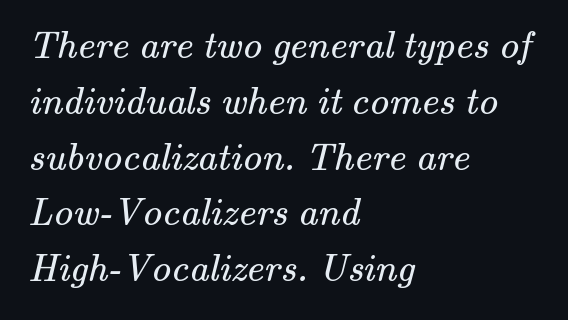
The image shows 39 px regular-weight serif type; set left-aligned, normal line spacing (1.43x), normal letter spacing, not underlined; medium stroke contrast and a small x-height.
